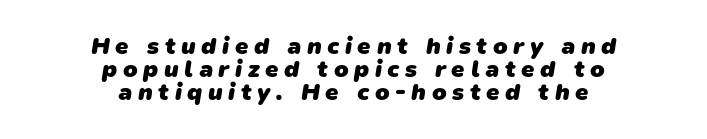
One glance says dense: line gaps are narrower than usual. Horizontal alignment here is central, giving a formal, balanced look. Rule under the text: the space is simply empty. Stroke thickness is high; the sample reads as a true bold.
